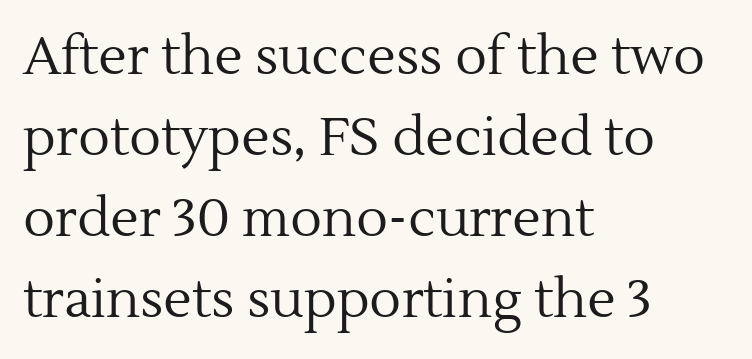
The image shows 53 px regular-weight serif type, upright; set left-aligned, normal line spacing (1.53x), normal letter spacing, not underlined; a medium x-height.
